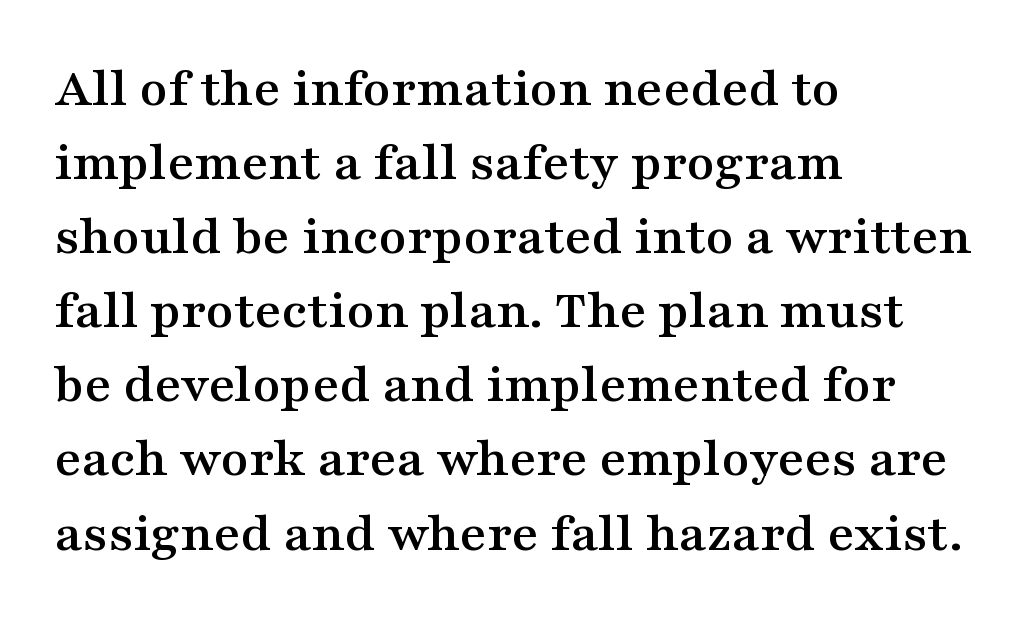
In terms of leading, this rendering sits right in the middle. Here the glyphs are tracked normally, forming tight word shapes. Character widths vary here, with narrow letters taking less room than wide ones. Only glyphs here, with clear space below each row. You can tell it's not italic because the verticals are truly vertical. If you drew a ruler down the left edge, every line would touch it.
